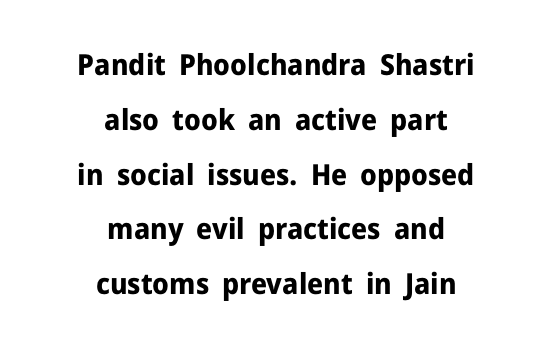
The image shows 29 px bold sans-serif type, upright; set centered, line spacing 1.89x, normal letter spacing, not underlined; low stroke contrast and a medium x-height.
